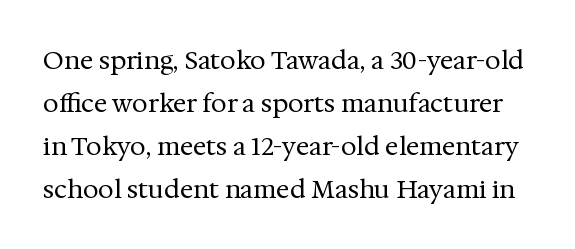
Q: Is the text bold? A: No.
Q: Is the text italic (slanted)? A: No, it is upright.
Q: Is the text underlined? A: No.
Q: Is the spacing between letters normal or unusually wide? A: Normal.
